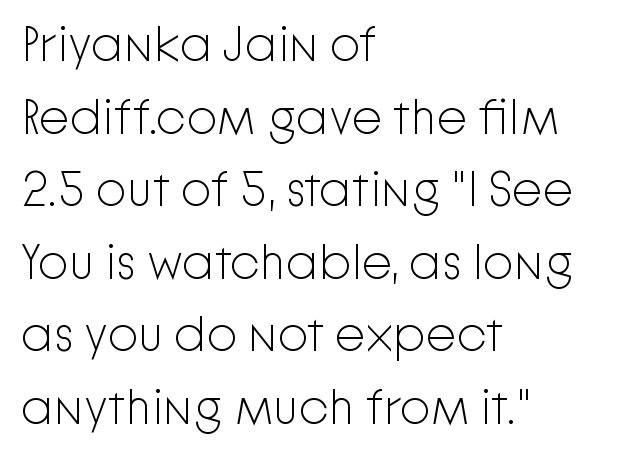
Baseline-to-baseline distance is the conventional proportion of letter height. Italic? Not at all — the glyphs are vertical. Unmarked baselines from the first word to the last. The tracking reads as untouched default to a designer's eye. Does the type have serifs? No, each stem ends abruptly. The face used here is proportionally spaced, like ordinary book or web type.
